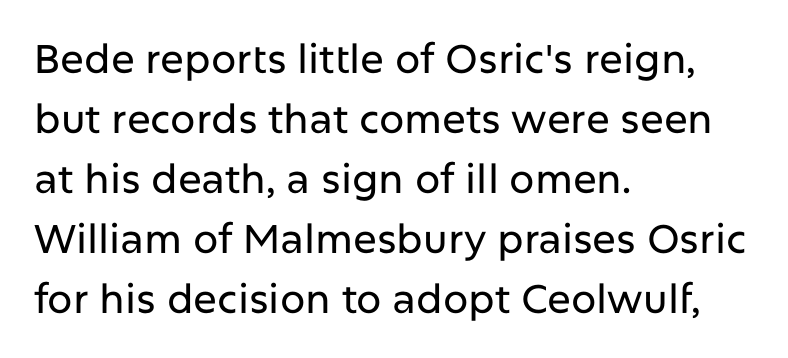
{"serif": "no", "italic": "no", "width": "normal", "stroke_contrast": "low", "x_height": "medium", "monospaced": "no", "underline": "no", "align": "left", "line_spacing": "normal", "line_spacing_ratio": 1.5, "letter_spacing": "normal", "letter_spacing_em": 0.0, "glyph_px": 40}
